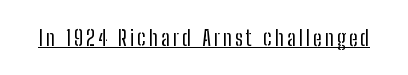
Q: Is the text bold? A: No.
Q: Is the text italic (slanted)? A: No, it is upright.
Q: Is the text underlined? A: Yes.
